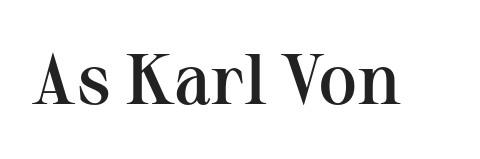
{"serif": "yes", "italic": "no", "bold": "semi", "weight": "semibold", "width": "normal", "stroke_contrast": "medium", "x_height": "medium", "monospaced": "no", "underline": "no", "letter_spacing": "normal", "letter_spacing_em": 0.0, "glyph_px": 71}
